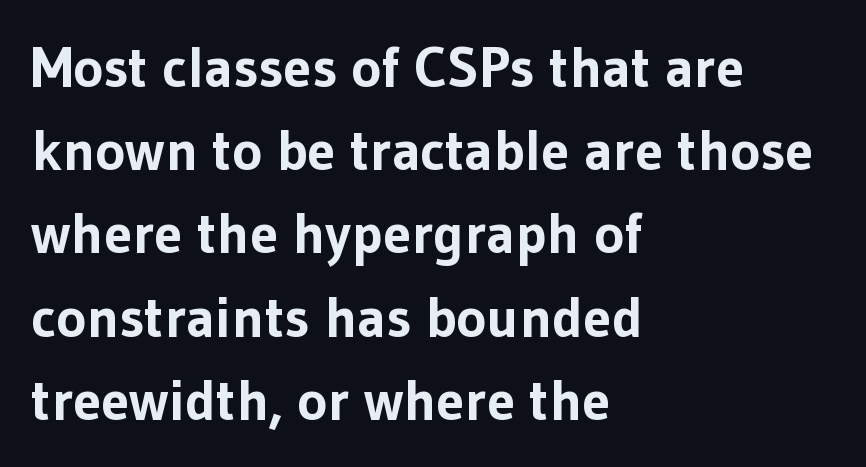
Q: Is the text bold? A: Yes.
Q: Is the text italic (slanted)? A: No, it is upright.
Q: Is the typeface a serif or a sans-serif typeface? A: Sans-serif.
Q: Is the text underlined? A: No.
Q: How is the paragraph aligned? A: Left-aligned.
Q: Is the spacing between letters normal or unusually wide? A: Normal.
Q: Is the spacing between lines tight, normal or loose? A: Normal.
Q: Width (condensed, normal, or wide)? A: Normal.
Q: Stroke contrast? A: Low.
Q: x-height? A: Medium.
Q: Monospaced? A: No.
